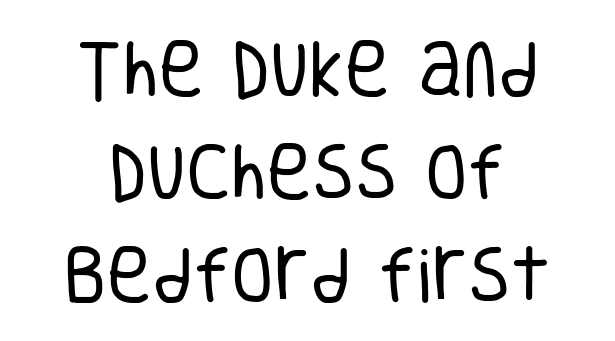
Letters rest on an invisible, unmarked baseline. The passage shown has conventional tracking throughout. Successive baselines arrive at the customary interval. The axis of the letterforms is exactly vertical.
